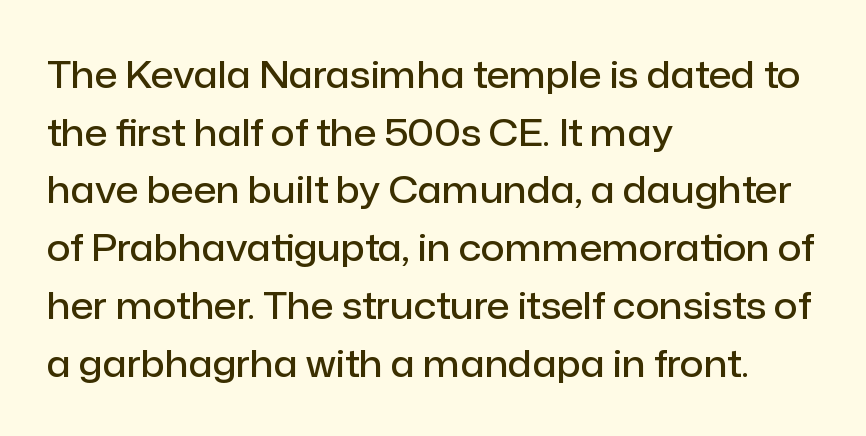
{"serif": "no", "italic": "no", "bold": "semi", "weight": "semibold", "width": "normal", "stroke_contrast": "low", "x_height": "medium", "monospaced": "no", "underline": "no", "align": "left", "line_spacing": "normal", "line_spacing_ratio": 1.56, "letter_spacing": "normal", "letter_spacing_em": 0.0, "glyph_px": 37}
